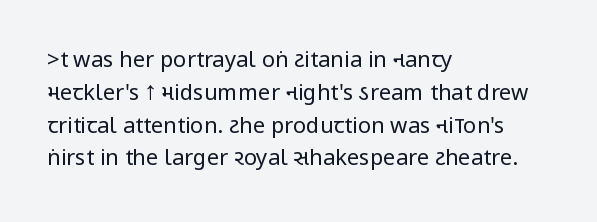
Q: Is the text bold? A: No.
Q: Is the text italic (slanted)? A: No, it is upright.
Q: Is the text underlined? A: No.
Q: How is the paragraph aligned? A: Left-aligned.
Q: Is the spacing between letters normal or unusually wide? A: Normal.
Q: Is the spacing between lines tight, normal or loose? A: Normal.
